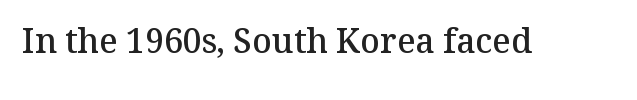
The image shows 34 px semibold serif type, upright; set normal letter spacing, not underlined; medium stroke contrast and a medium x-height.
